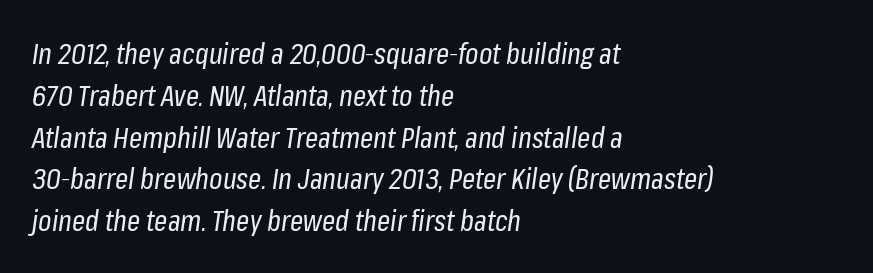
{"italic": "yes", "lean": "right", "slant_degrees": 8, "bold": "no", "weight": "regular", "width": "condensed", "stroke_contrast": "low", "x_height": "medium", "monospaced": "no", "underline": "no", "align": "left", "line_spacing": "normal", "line_spacing_ratio": 1.44, "letter_spacing": "normal", "letter_spacing_em": 0.0, "glyph_px": 29}
